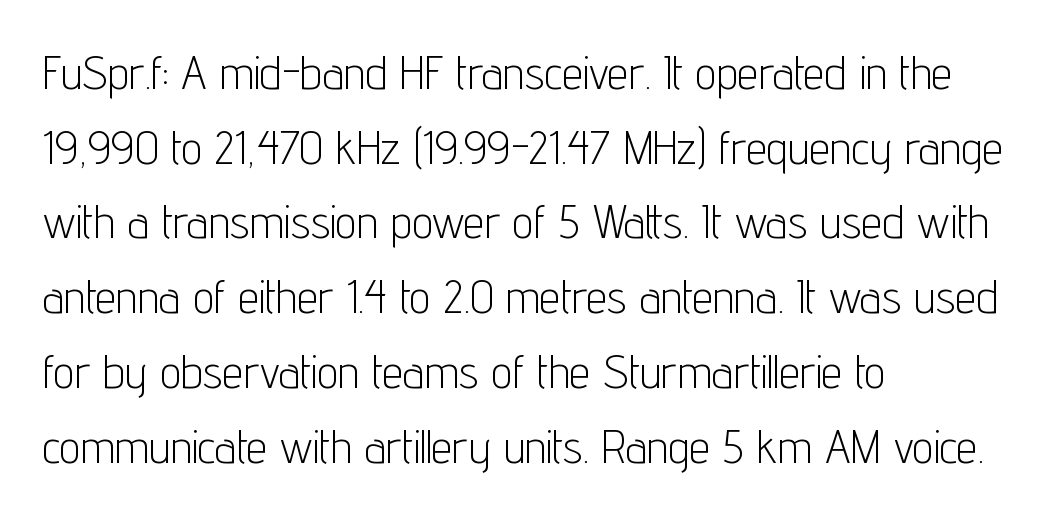
The image shows 47 px light, condensed sans-serif type, upright; set left-aligned, normal line spacing (1.59x), normal letter spacing, not underlined; low stroke contrast and a medium x-height.
